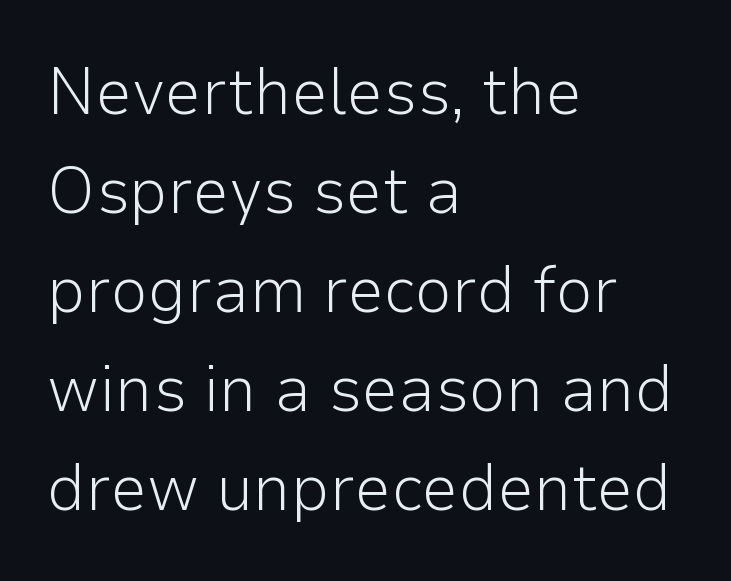
The image shows 66 px light sans-serif type, upright; set left-aligned, normal line spacing (1.5x), normal letter spacing, not underlined; low stroke contrast and a medium x-height.
